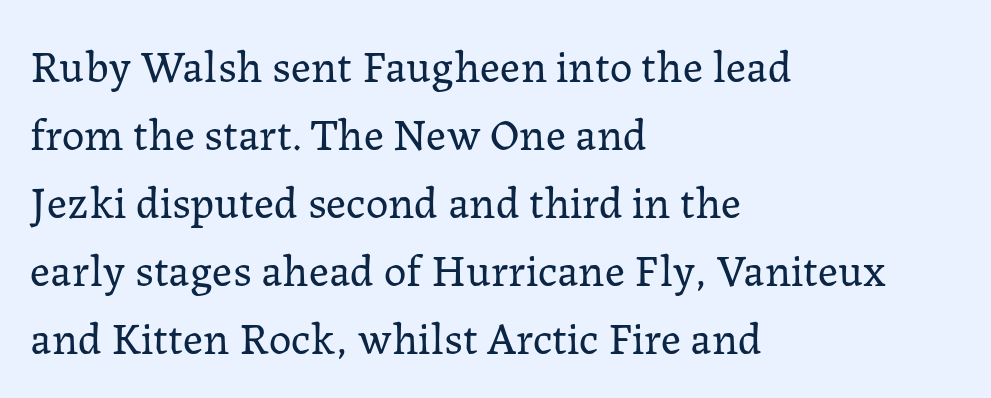
Q: Is the text bold? A: No.
Q: Is the text italic (slanted)? A: No, it is upright.
Q: Is the typeface a serif or a sans-serif typeface? A: Serif.
Q: Is the text underlined? A: No.
Q: How is the paragraph aligned? A: Left-aligned.
Q: Is the spacing between letters normal or unusually wide? A: Normal.
Q: Is the spacing between lines tight, normal or loose? A: Normal.
Q: Width (condensed, normal, or wide)? A: Normal.
Q: Stroke contrast? A: Low.
Q: x-height? A: Medium.
Q: Monospaced? A: No.
